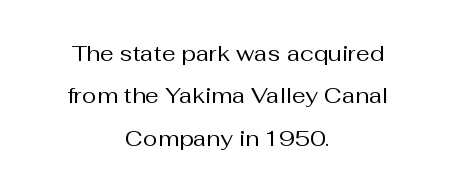
Q: Is the text bold? A: No.
Q: Is the text italic (slanted)? A: No, it is upright.
Q: Is the text underlined? A: No.
Q: How is the paragraph aligned? A: Centered.
Q: Is the spacing between letters normal or unusually wide? A: Normal.
Q: Is the spacing between lines tight, normal or loose? A: Loose.
